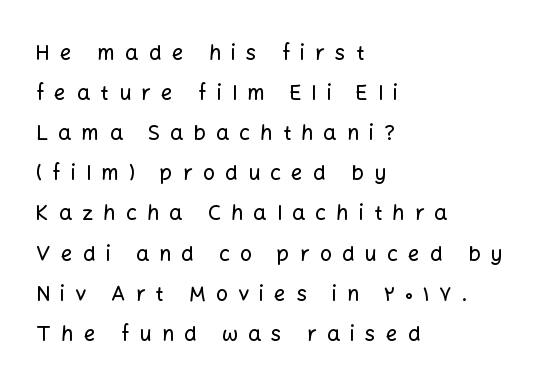
{"italic": "no", "underline": "no", "align": "left", "line_spacing": "loose", "line_spacing_ratio": 1.91, "letter_spacing": "wide", "letter_spacing_em": 0.48, "glyph_px": 21}
